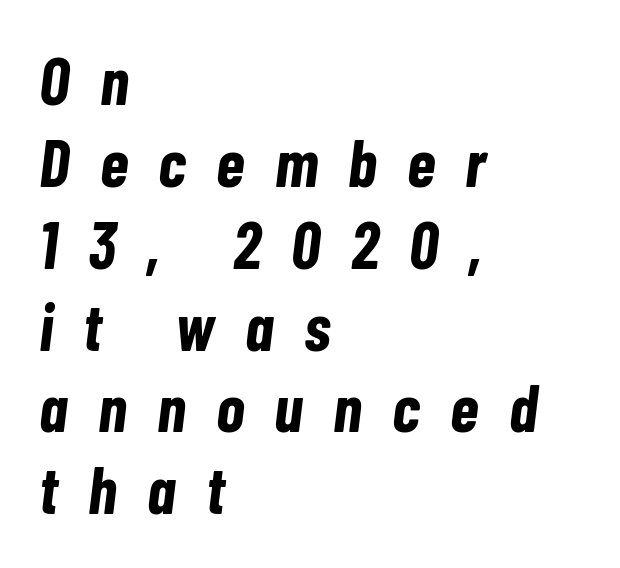
{"italic": "yes", "lean": "right", "slant_degrees": 7, "bold": "yes", "weight": "bold", "width": "condensed", "stroke_contrast": "low", "x_height": "medium", "monospaced": "no", "underline": "no", "align": "left", "line_spacing_ratio": 1.24, "letter_spacing": "wide", "letter_spacing_em": 0.46, "glyph_px": 66}
